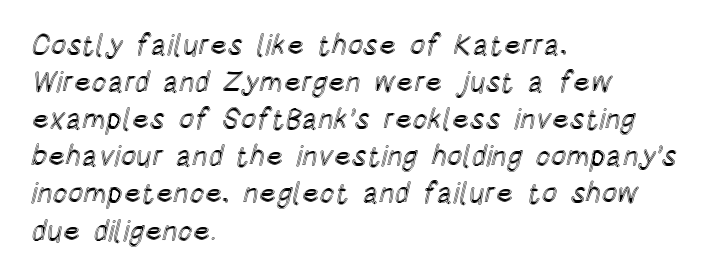
Q: Is the text italic (slanted)? A: Yes.
Q: Is the text underlined? A: No.
Q: How is the paragraph aligned? A: Left-aligned.
Q: Is the spacing between letters normal or unusually wide? A: Normal.
Q: Is the spacing between lines tight, normal or loose? A: Normal.
Q: Width (condensed, normal, or wide)? A: Condensed.
Q: x-height? A: Large.
Q: Monospaced? A: No.
